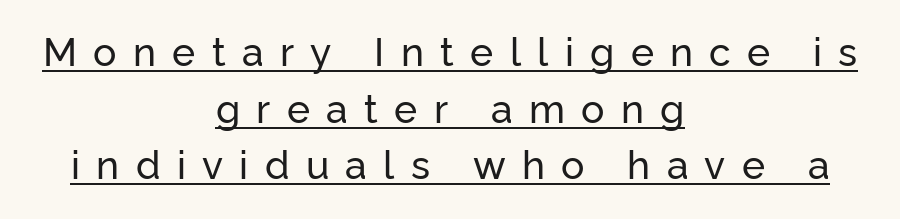
Posture: upright roman. Does the copy run flush right? No — it is centered line by line. The lines sit at an ordinary, default distance from one another. A typesetter would call this proportional, since set widths differ per character.
